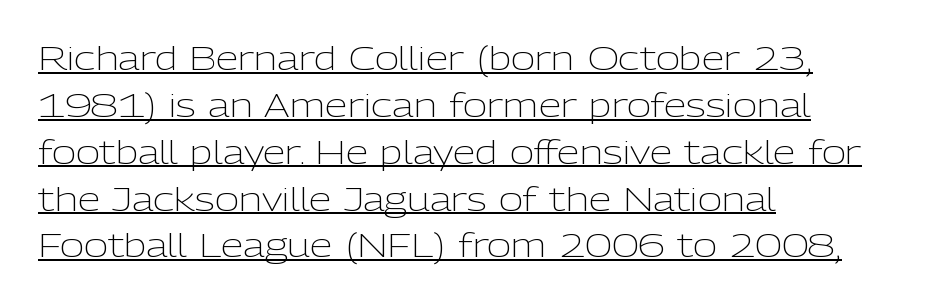
{"serif": "no", "italic": "no", "bold": "no", "weight": "light", "width": "normal", "stroke_contrast": "low", "x_height": "medium", "monospaced": "no", "underline": "yes", "align": "left", "line_spacing": "normal", "line_spacing_ratio": 1.42, "letter_spacing": "normal", "letter_spacing_em": 0.0, "glyph_px": 33}
